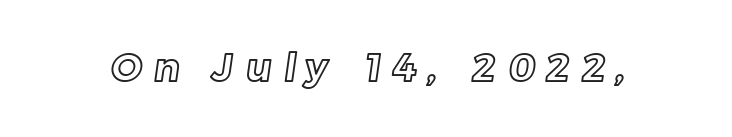
A typesetter would call this proportional, since set widths differ per character. The tracking jumps out immediately: characters are airy and widely separated. Lines of text with bare space underneath.
